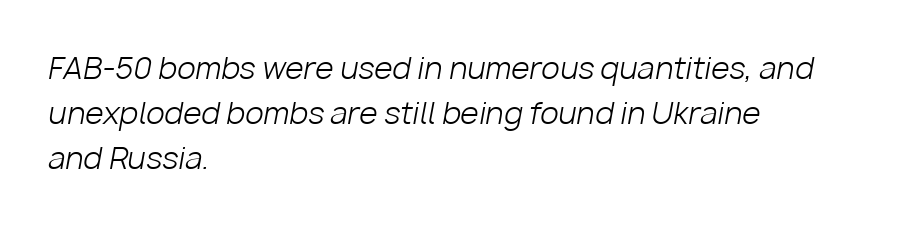
The image shows 30 px light type, italic (leaning right); set left-aligned, normal line spacing (1.5x), normal letter spacing, not underlined; low stroke contrast and a medium x-height.
